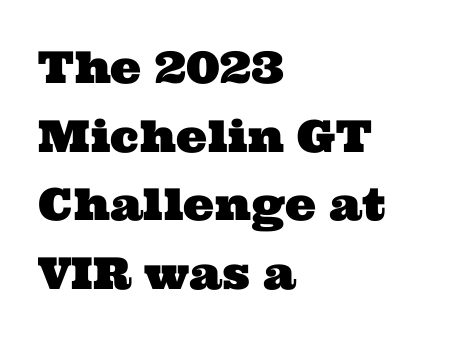
Q: Is the typeface a serif or a sans-serif typeface? A: Serif.
Q: Is the text underlined? A: No.
Q: How is the paragraph aligned? A: Left-aligned.
Q: Is the spacing between letters normal or unusually wide? A: Normal.
Q: Is the spacing between lines tight, normal or loose? A: Normal.
Q: Width (condensed, normal, or wide)? A: Wide.
Q: Stroke contrast? A: Medium.
Q: x-height? A: Medium.
Q: Monospaced? A: No.
